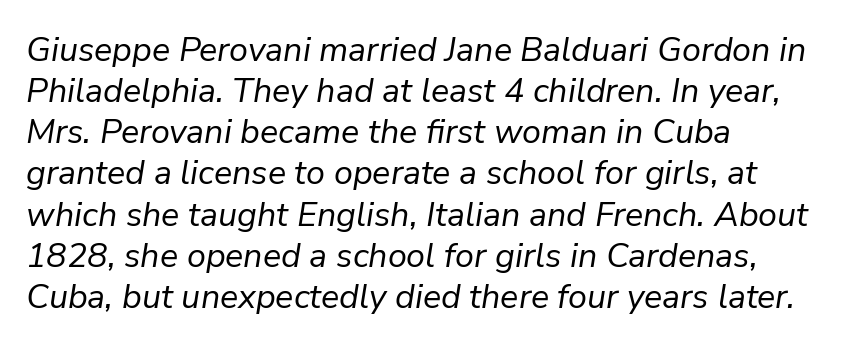
Q: Is the text bold? A: No.
Q: Is the text italic (slanted)? A: Yes, it leans right by about 9 degrees.
Q: Is the text underlined? A: No.
Q: How is the paragraph aligned? A: Left-aligned.
Q: Is the spacing between letters normal or unusually wide? A: Normal.
Q: Width (condensed, normal, or wide)? A: Normal.
Q: Stroke contrast? A: Low.
Q: x-height? A: Medium.
Q: Monospaced? A: No.
